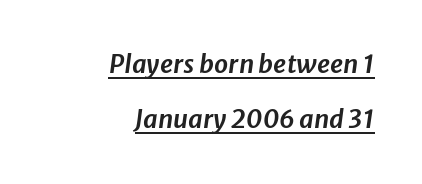
{"italic": "yes", "lean": "right", "slant_degrees": 8, "underline": "yes", "align": "right", "line_spacing": "loose", "line_spacing_ratio": 2.22, "letter_spacing": "normal", "letter_spacing_em": 0.0, "glyph_px": 25}
